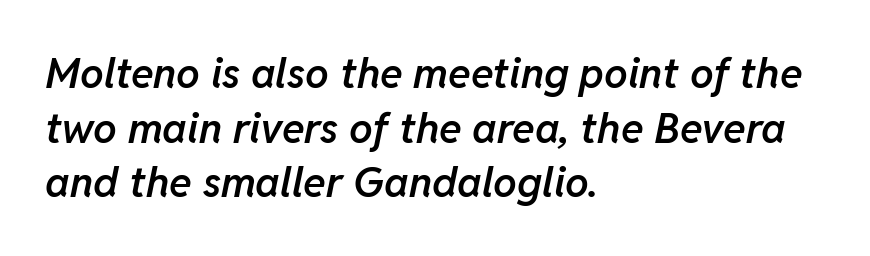
{"italic": "yes", "lean": "right", "slant_degrees": 11, "bold": "semi", "weight": "semibold", "width": "normal", "stroke_contrast": "low", "x_height": "medium", "monospaced": "no", "underline": "no", "align": "left", "line_spacing": "normal", "line_spacing_ratio": 1.3, "letter_spacing": "normal", "letter_spacing_em": 0.0, "glyph_px": 42}
